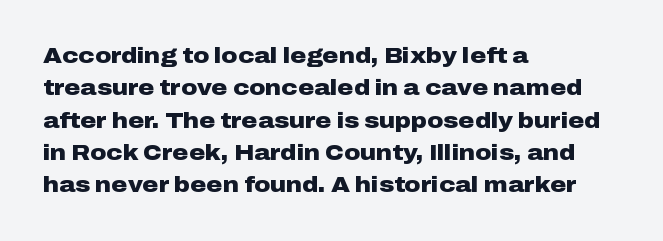
The image shows 22 px bold type, upright; set left-aligned, normal line spacing (1.47x), normal letter spacing, not underlined.
